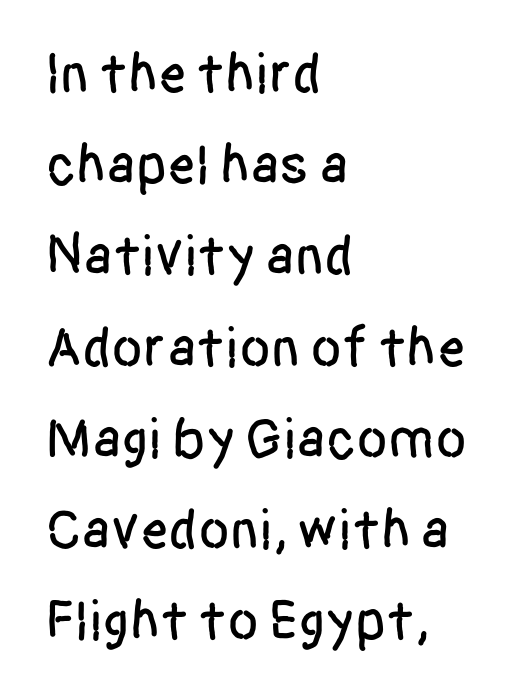
{"serif": "no", "italic": "no", "width": "condensed", "stroke_contrast": "low", "x_height": "large", "monospaced": "no", "underline": "no", "align": "left", "line_spacing": "normal", "line_spacing_ratio": 1.6, "letter_spacing": "normal", "letter_spacing_em": 0.0, "glyph_px": 57}
